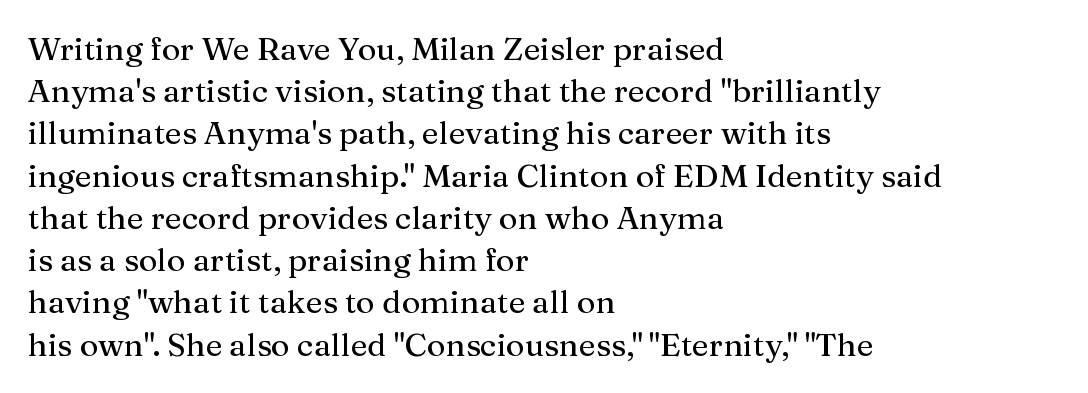
{"serif": "yes", "italic": "no", "width": "normal", "stroke_contrast": "medium", "x_height": "medium", "monospaced": "no", "underline": "no", "align": "left", "line_spacing": "normal", "line_spacing_ratio": 1.32, "letter_spacing": "normal", "letter_spacing_em": 0.0, "glyph_px": 32}
